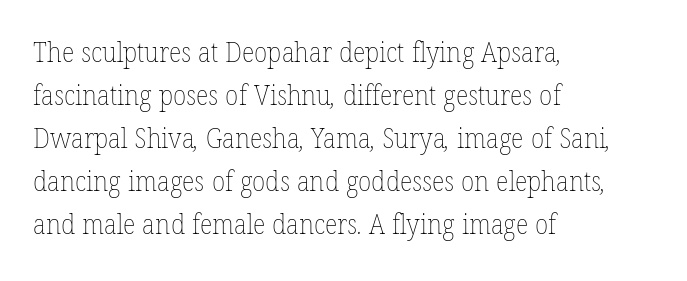
Q: Is the text bold? A: No.
Q: Is the text underlined? A: No.
Q: How is the paragraph aligned? A: Left-aligned.
Q: Is the spacing between letters normal or unusually wide? A: Normal.
Q: Is the spacing between lines tight, normal or loose? A: Normal.
